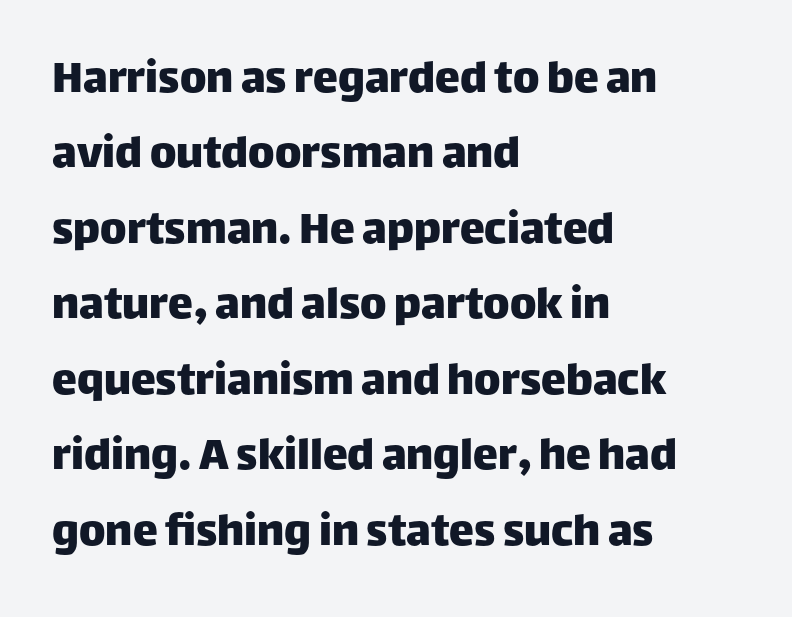
The image shows 50 px sans-serif type, upright; set left-aligned, normal line spacing (1.51x), normal letter spacing, not underlined; low stroke contrast and a large x-height.
